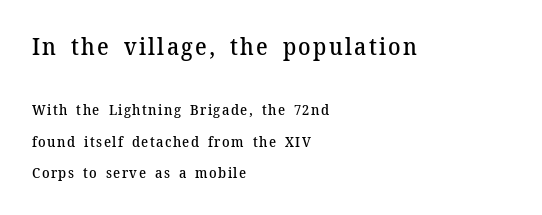
Firm but not heavy-handed strokes: this text is semibold. A great deal of white space separates one row of letters from the next. Italic? Not at all — the glyphs are vertical. Honestly, there is no underline to notice here at all. Size hierarchy here favors the leading block over the trailing one.
